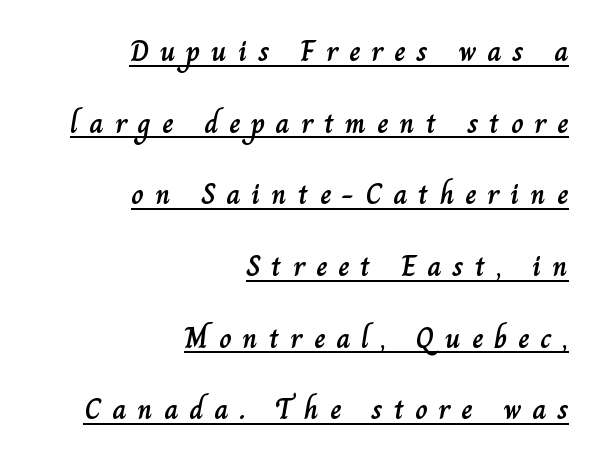
The image shows 30 px text type; set right-aligned, loose line spacing (2.39x), unusually wide letter spacing (+0.37 em), underlined; low stroke contrast and a small x-height.
